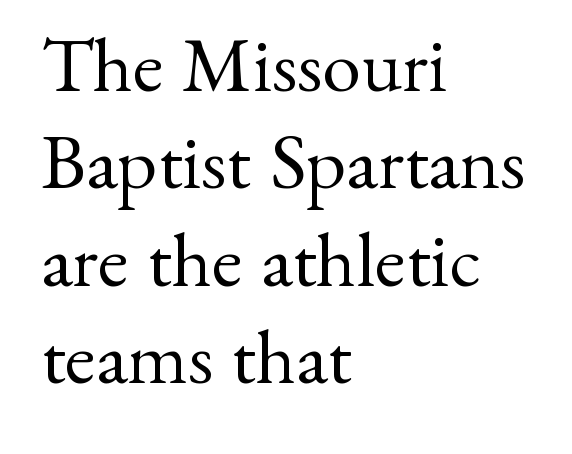
{"serif": "yes", "italic": "no", "bold": "no", "weight": "regular", "width": "normal", "stroke_contrast": "medium", "x_height": "small", "monospaced": "no", "underline": "no", "align": "left", "line_spacing": "normal", "line_spacing_ratio": 1.25, "letter_spacing": "normal", "letter_spacing_em": 0.0, "glyph_px": 78}
